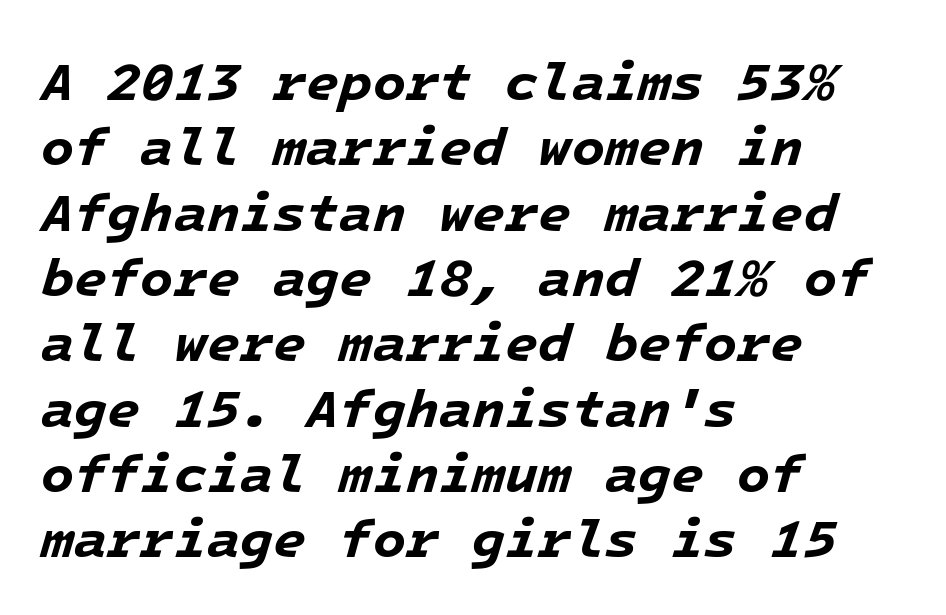
Q: Is the text bold? A: Yes.
Q: Is the text italic (slanted)? A: Yes, it leans right by about 16 degrees.
Q: Is the text underlined? A: No.
Q: How is the paragraph aligned? A: Left-aligned.
Q: Is the spacing between letters normal or unusually wide? A: Normal.
Q: Width (condensed, normal, or wide)? A: Normal.
Q: Stroke contrast? A: Low.
Q: x-height? A: Medium.
Q: Monospaced? A: Yes.
